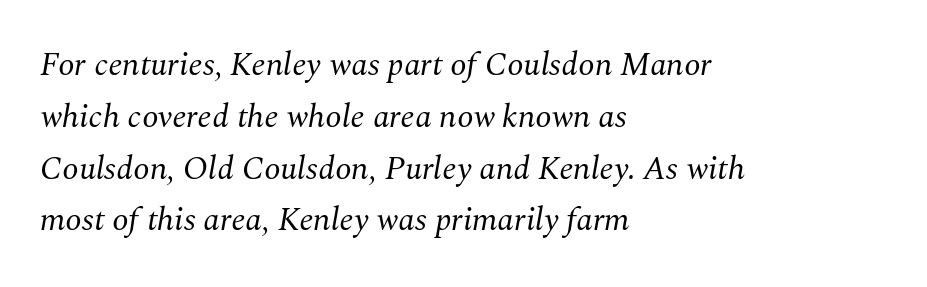
Q: Is the text bold? A: No.
Q: Is the text italic (slanted)? A: Yes, it leans right by about 10 degrees.
Q: Is the typeface a serif or a sans-serif typeface? A: Serif.
Q: Is the text underlined? A: No.
Q: How is the paragraph aligned? A: Left-aligned.
Q: Is the spacing between letters normal or unusually wide? A: Normal.
Q: Is the spacing between lines tight, normal or loose? A: Normal.
Q: Width (condensed, normal, or wide)? A: Normal.
Q: Stroke contrast? A: Medium.
Q: x-height? A: Medium.
Q: Monospaced? A: No.
